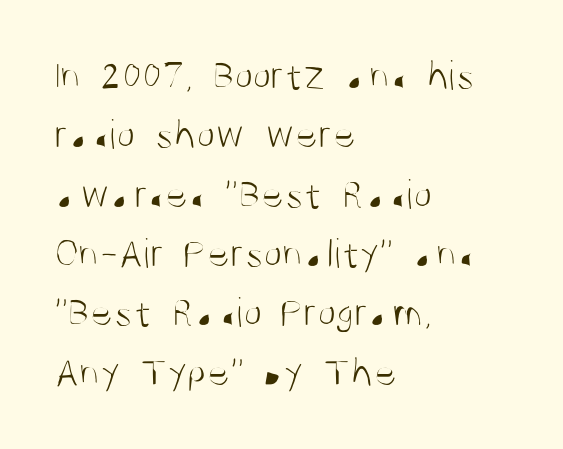
{"serif": "no", "italic": "no", "bold": "no", "weight": "light", "width": "condensed", "stroke_contrast": "medium", "x_height": "large", "monospaced": "no", "underline": "no", "align": "left", "line_spacing": "normal", "line_spacing_ratio": 1.38, "letter_spacing": "normal", "letter_spacing_em": 0.0, "glyph_px": 43}
